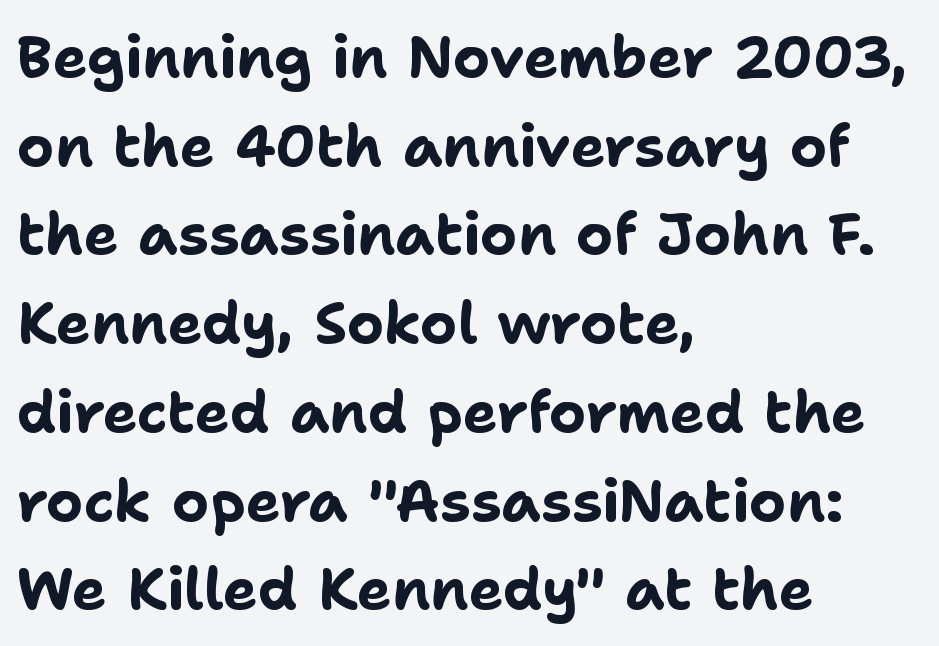
The image shows 58 px bold sans-serif type, upright; set left-aligned, normal line spacing (1.53x), normal letter spacing, not underlined; low stroke contrast and a medium x-height.
